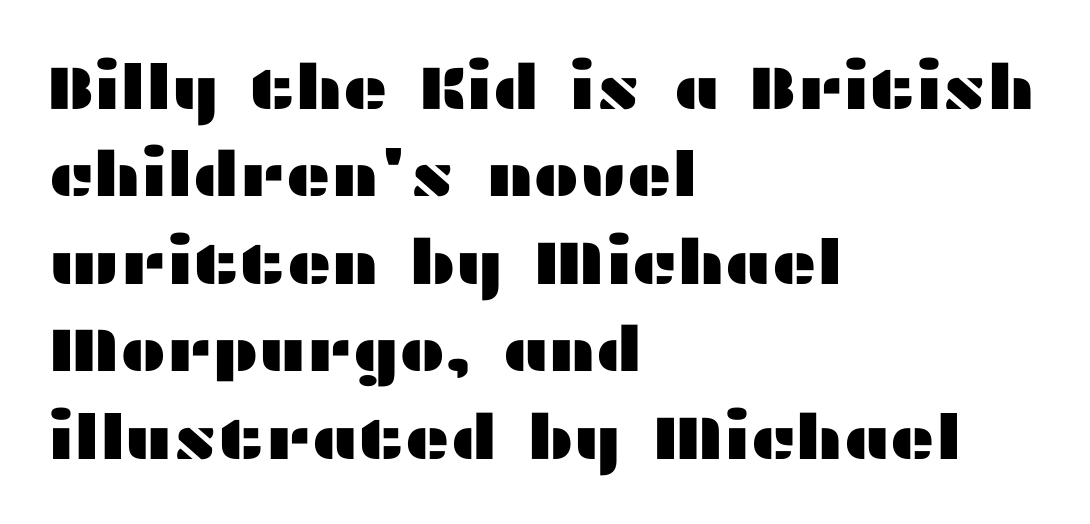
The image shows 62 px wide sans-serif type, upright; set left-aligned, normal line spacing (1.41x), normal letter spacing, not underlined; medium stroke contrast and a medium x-height.
